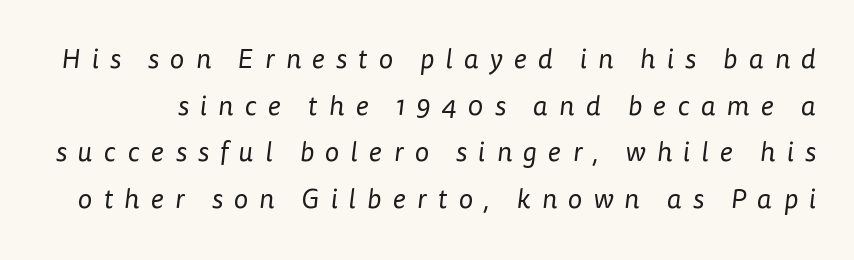
Stems here are at most as thick as an everyday book face. Each row of text sits above clean, open space. Does extra space separate the letters? Yes, quite a lot of it.
